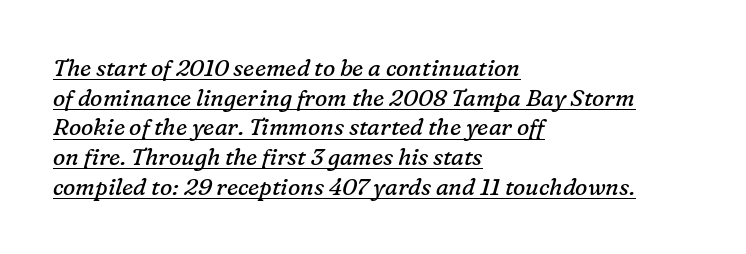
The image shows 23 px text type, italic (leaning right); set left-aligned, normal line spacing (1.29x), normal letter spacing, underlined.
